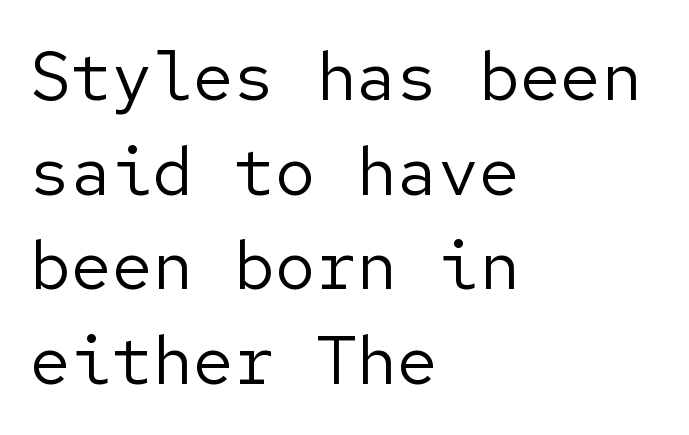
The image shows 68 px regular-weight sans-serif type, upright; set left-aligned, normal line spacing (1.39x), normal letter spacing, not underlined; low stroke contrast and a medium x-height.
